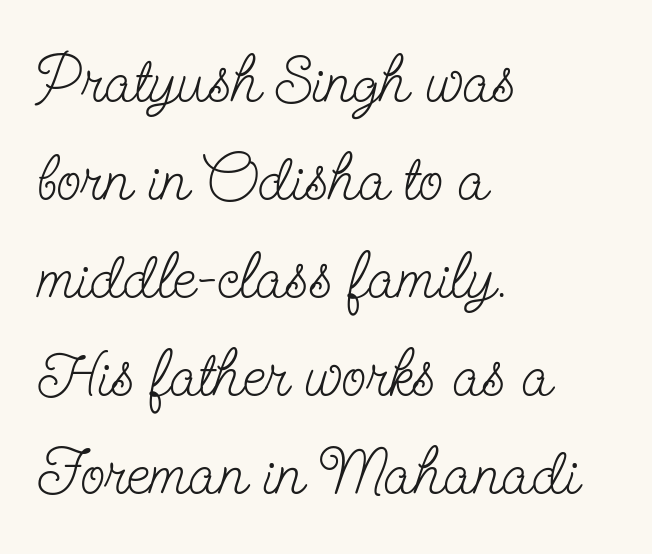
The image shows 64 px light, condensed serif type; set left-aligned, normal line spacing (1.53x), normal letter spacing, not underlined; low stroke contrast and a small x-height.
